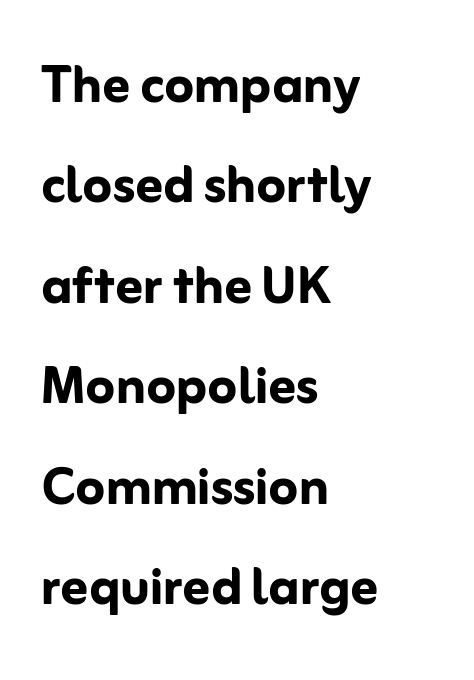
The image shows 67 px semibold sans-serif type, upright; set left-aligned, normal line spacing (1.5x), normal letter spacing, not underlined; low stroke contrast and a medium x-height.
